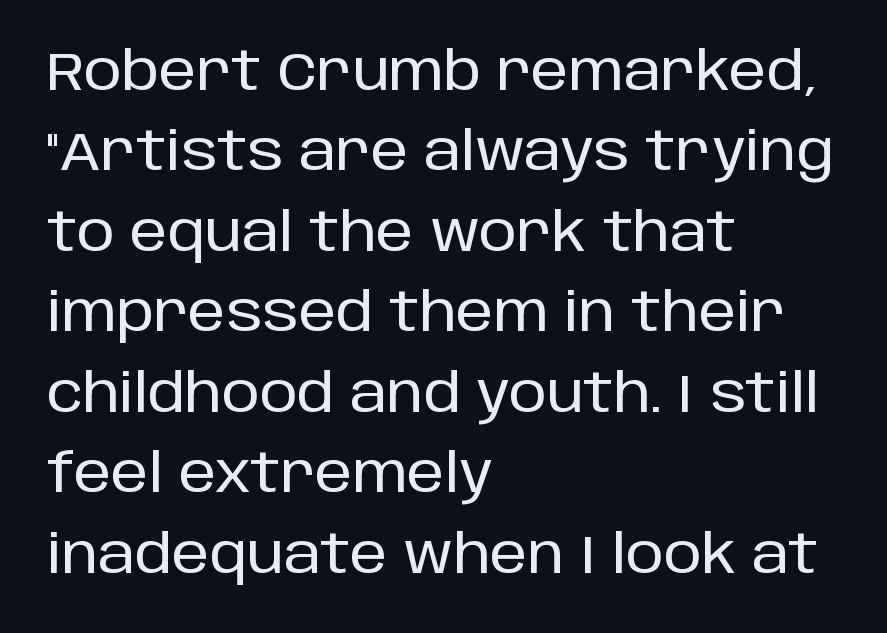
The image shows 54 px sans-serif type, upright; set left-aligned, normal line spacing (1.49x), normal letter spacing, not underlined; low stroke contrast and a large x-height.
